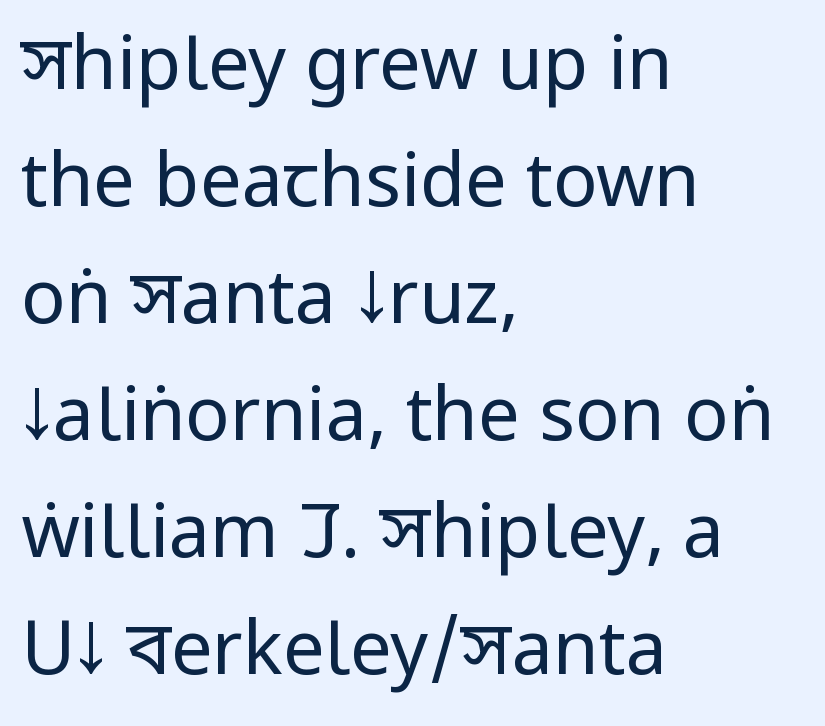
Q: Is the text bold? A: No.
Q: Is the text italic (slanted)? A: No, it is upright.
Q: Is the typeface a serif or a sans-serif typeface? A: Sans-serif.
Q: Is the text underlined? A: No.
Q: How is the paragraph aligned? A: Left-aligned.
Q: Is the spacing between letters normal or unusually wide? A: Normal.
Q: Is the spacing between lines tight, normal or loose? A: Normal.
Q: Width (condensed, normal, or wide)? A: Condensed.
Q: Stroke contrast? A: Low.
Q: x-height? A: Large.
Q: Monospaced? A: No.
